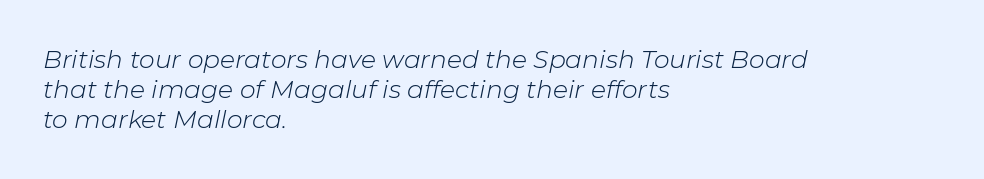
Q: Is the text bold? A: No.
Q: Is the text italic (slanted)? A: Yes, it leans right by about 11 degrees.
Q: Is the text underlined? A: No.
Q: How is the paragraph aligned? A: Left-aligned.
Q: Is the spacing between letters normal or unusually wide? A: Normal.
